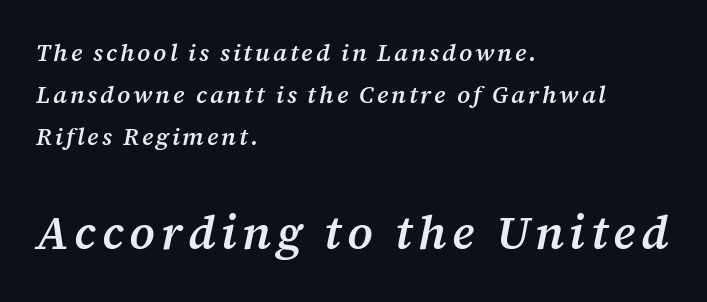
Quick note: underline off. On the weight axis this lands at semibold, roughly 600. Yep, that's italic — everything's leaning. All the whitespace from short lines collects on the right.
